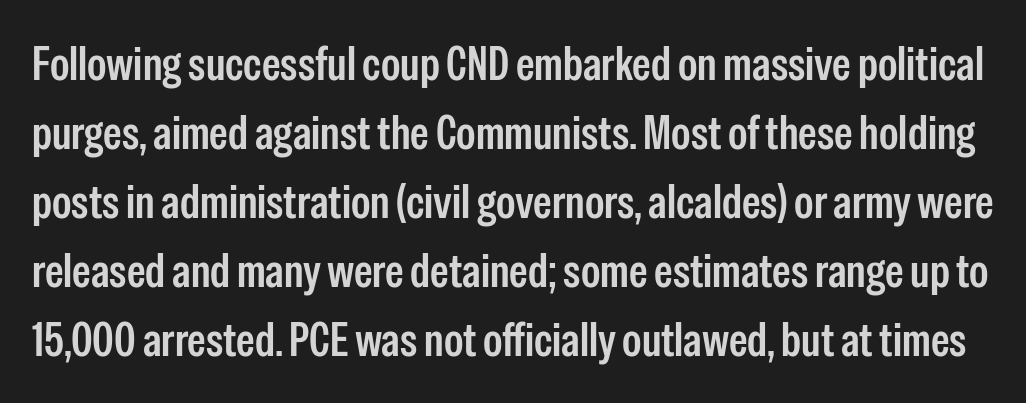
Q: Is the text bold? A: Semi-bold.
Q: Is the text italic (slanted)? A: No, it is upright.
Q: Is the typeface a serif or a sans-serif typeface? A: Sans-serif.
Q: Is the text underlined? A: No.
Q: Is the spacing between letters normal or unusually wide? A: Normal.
Q: Is the spacing between lines tight, normal or loose? A: Normal.
Q: Width (condensed, normal, or wide)? A: Condensed.
Q: Stroke contrast? A: Low.
Q: x-height? A: Medium.
Q: Monospaced? A: No.
